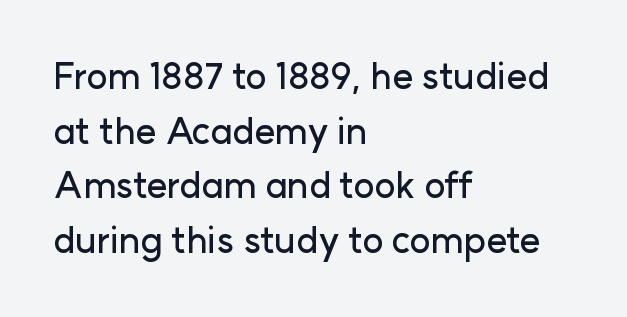
The image shows 36 px sans-serif type, upright; set left-aligned, normal line spacing (1.52x), normal letter spacing, not underlined; low stroke contrast and a medium x-height.
